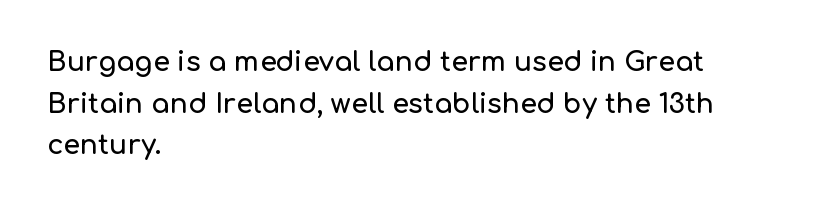
Q: Is the text italic (slanted)? A: No, it is upright.
Q: Is the text underlined? A: No.
Q: How is the paragraph aligned? A: Left-aligned.
Q: Is the spacing between letters normal or unusually wide? A: Normal.
Q: Is the spacing between lines tight, normal or loose? A: Normal.
